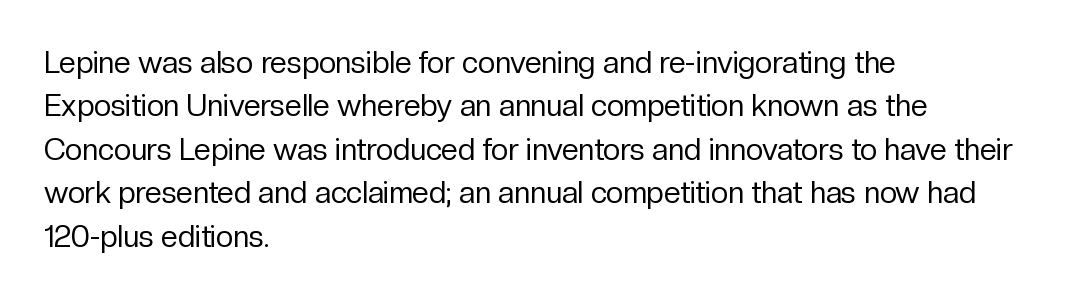
A student would call this left alignment; a typographer would say flush left, rag right. The face used here is proportionally spaced, like ordinary book or web type. Inter-character spacing is left at the font's built-in metrics. Summary of weight: not heavy and not bold. Note: no serifs on the glyphs.
